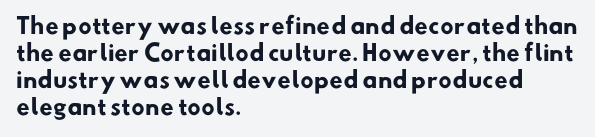
The glyphs are unaccompanied by any horizontal stroke below them. These lines stack with their left ends in a neat column. Here the glyphs are tracked normally, forming tight word shapes. In terms of weight, the rendering is a true, heavy bold.
